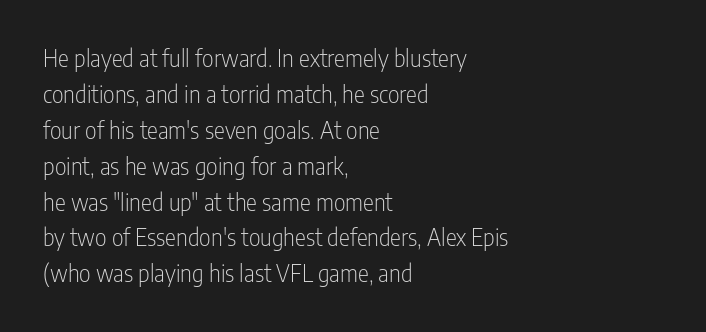
The foot of each line stays bare and open. It's the straight-up-and-down kind of type. The gaps between neighbouring characters are ordinary and unremarkable. A normal amount of white space separates one row of letters from the next. Typeset ragged right — the left edge is the straight one. Is the stroke heavy? The answer is a plain regular-or-lighter.
